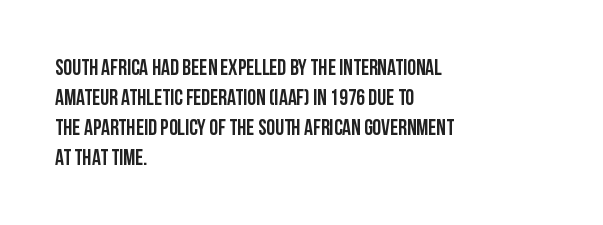
The lettering stays uniformly vertical, giving the passage a roman look. The text block is weighted toward the left margin, trailing off unevenly rightward. A typesetter would call this zero additional tracking. Evenly set lines give the paragraph a standard silhouette.
